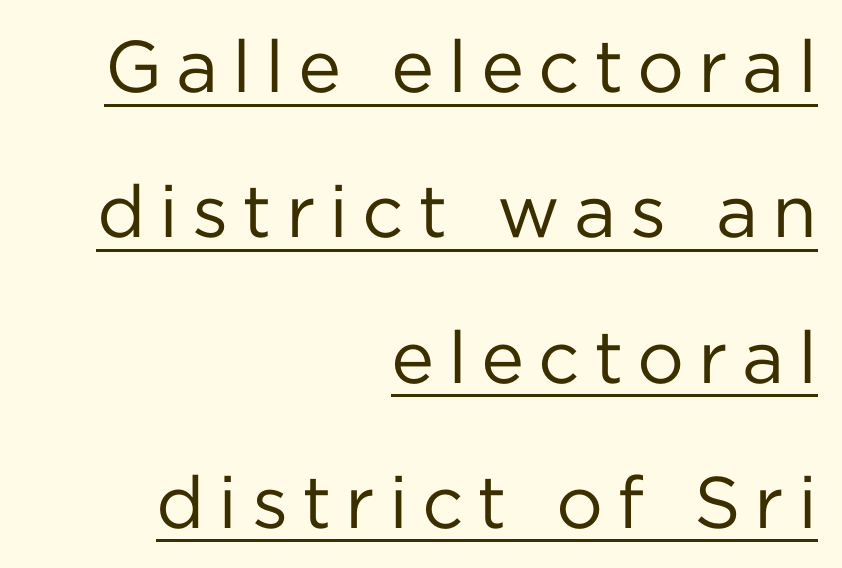
{"serif": "no", "italic": "no", "bold": "no", "weight": "regular", "width": "normal", "stroke_contrast": "low", "x_height": "medium", "monospaced": "no", "underline": "yes", "align": "right", "line_spacing": "loose", "line_spacing_ratio": 1.99, "glyph_px": 73}
